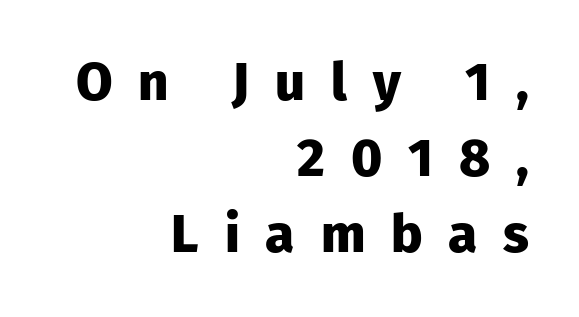
{"serif": "no", "italic": "no", "bold": "yes", "weight": "heavy", "width": "normal", "stroke_contrast": "low", "x_height": "medium", "monospaced": "no", "underline": "no", "align": "right", "line_spacing": "normal", "line_spacing_ratio": 1.43, "letter_spacing": "wide", "letter_spacing_em": 0.49, "glyph_px": 53}
